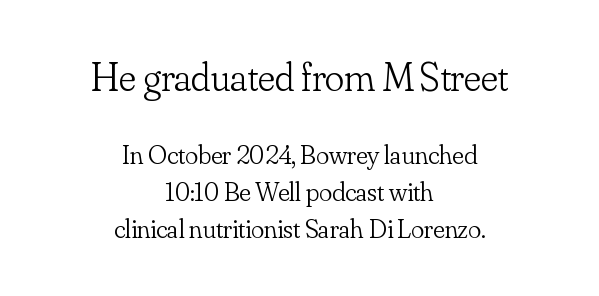
Q: Is the text bold? A: No.
Q: Is the text italic (slanted)? A: No, it is upright.
Q: Is the typeface a serif or a sans-serif typeface? A: Serif.
Q: Is the text underlined? A: No.
Q: How is the paragraph aligned? A: Centered.
Q: Is the spacing between letters normal or unusually wide? A: Normal.
Q: Is the spacing between lines tight, normal or loose? A: Normal.
Q: Which block of text is set in a larger size, the first (top) or the second (bottom)? A: The first (top) one.
Q: Width (condensed, normal, or wide)? A: Normal.
Q: Stroke contrast? A: Low.
Q: x-height? A: Small.
Q: Monospaced? A: No.
